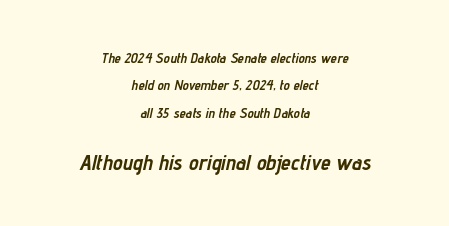
{"italic": "yes", "lean": "right", "slant_degrees": 12, "bold": "yes", "underline": "no", "align": "center", "line_spacing": "loose", "line_spacing_ratio": 1.95, "letter_spacing": "normal", "letter_spacing_em": 0.0, "larger_block": "second", "size_ratio": 1.57, "glyph_px": 22}
